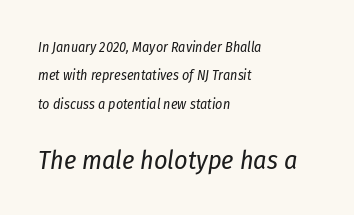
Here the second block reads like a headline and the first like body copy. Short note: letters normally spaced. Honestly, the rows look like they've been pulled way apart. Emphasis-style slanted type is in use.
